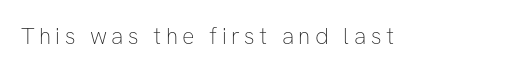
Q: Is the text bold? A: No.
Q: Is the text italic (slanted)? A: No, it is upright.
Q: Is the text underlined? A: No.
